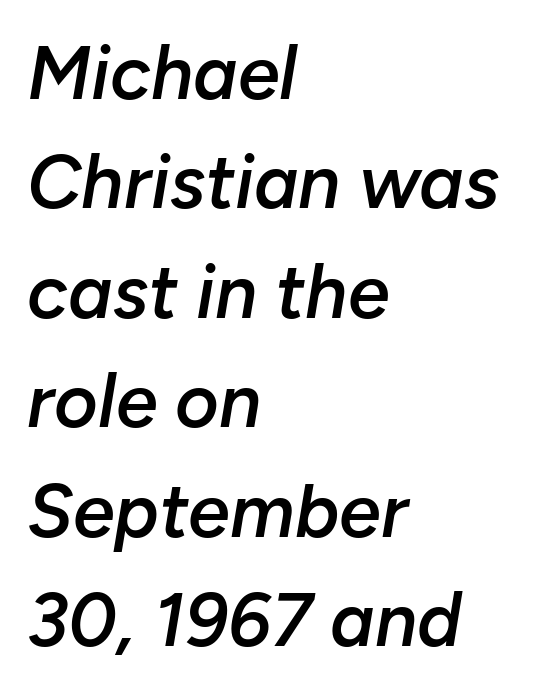
{"italic": "yes", "lean": "right", "slant_degrees": 10, "bold": "semi", "weight": "semibold", "width": "normal", "stroke_contrast": "low", "x_height": "medium", "monospaced": "no", "underline": "no", "align": "left", "line_spacing": "normal", "line_spacing_ratio": 1.46, "letter_spacing": "normal", "letter_spacing_em": 0.0, "glyph_px": 75}
